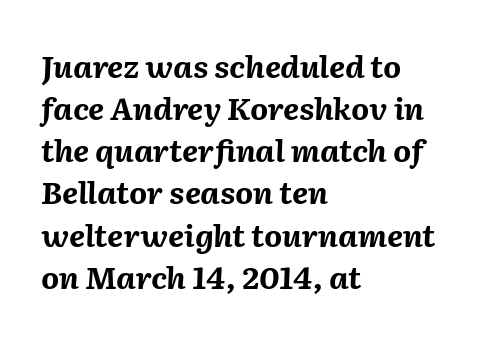
{"italic": "yes", "lean": "right", "slant_degrees": 2, "bold": "yes", "weight": "bold", "width": "normal", "stroke_contrast": "medium", "x_height": "medium", "monospaced": "no", "underline": "no", "align": "left", "line_spacing": "normal", "line_spacing_ratio": 1.36, "letter_spacing": "normal", "letter_spacing_em": 0.0, "glyph_px": 31}
